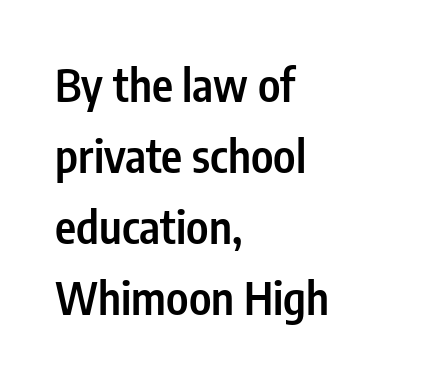
Q: Is the text bold? A: Semi-bold.
Q: Is the text italic (slanted)? A: No, it is upright.
Q: Is the typeface a serif or a sans-serif typeface? A: Sans-serif.
Q: Is the text underlined? A: No.
Q: How is the paragraph aligned? A: Left-aligned.
Q: Is the spacing between letters normal or unusually wide? A: Normal.
Q: Is the spacing between lines tight, normal or loose? A: Normal.
Q: Width (condensed, normal, or wide)? A: Condensed.
Q: Stroke contrast? A: Low.
Q: x-height? A: Medium.
Q: Monospaced? A: No.
